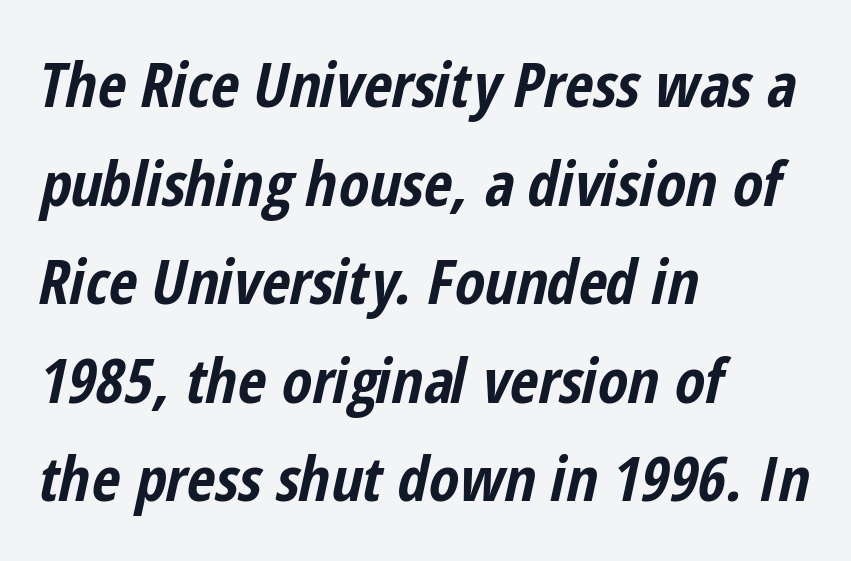
{"italic": "yes", "lean": "right", "slant_degrees": 12, "bold": "yes", "weight": "bold", "width": "condensed", "stroke_contrast": "low", "x_height": "medium", "monospaced": "no", "underline": "no", "align": "left", "line_spacing": "normal", "line_spacing_ratio": 1.59, "letter_spacing": "normal", "letter_spacing_em": 0.0, "glyph_px": 62}
